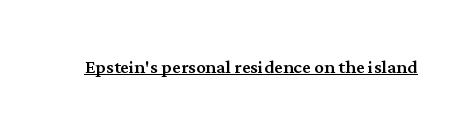
{"italic": "no", "underline": "yes", "letter_spacing": "normal", "letter_spacing_em": 0.0, "glyph_px": 24}
